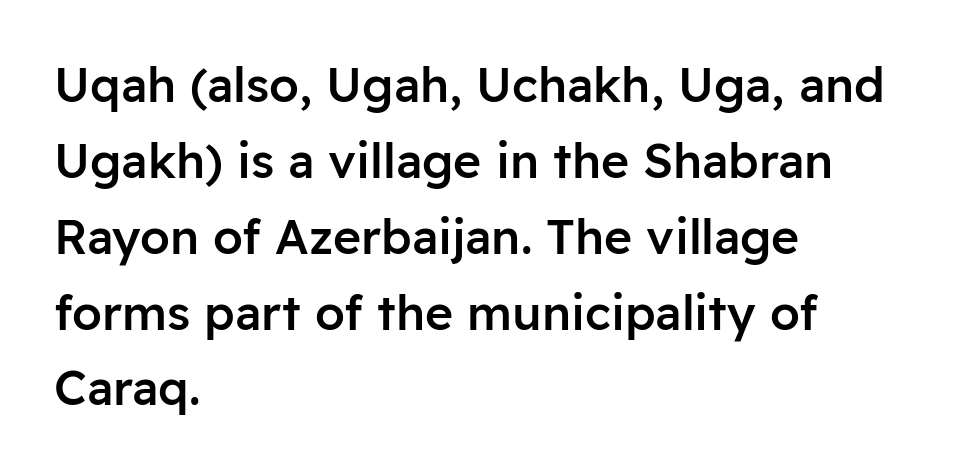
Q: Is the text bold? A: Semi-bold.
Q: Is the text italic (slanted)? A: No, it is upright.
Q: Is the typeface a serif or a sans-serif typeface? A: Sans-serif.
Q: Is the text underlined? A: No.
Q: How is the paragraph aligned? A: Left-aligned.
Q: Is the spacing between letters normal or unusually wide? A: Normal.
Q: Is the spacing between lines tight, normal or loose? A: Normal.
Q: Width (condensed, normal, or wide)? A: Normal.
Q: Stroke contrast? A: Low.
Q: x-height? A: Medium.
Q: Monospaced? A: No.
